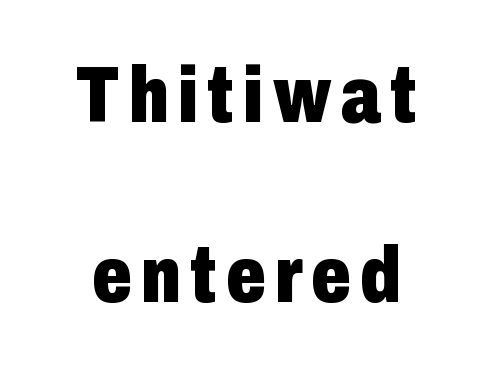
Q: Is the text bold? A: Yes.
Q: Is the text italic (slanted)? A: No, it is upright.
Q: Is the typeface a serif or a sans-serif typeface? A: Sans-serif.
Q: Is the text underlined? A: No.
Q: Is the spacing between lines tight, normal or loose? A: Loose.
Q: Width (condensed, normal, or wide)? A: Condensed.
Q: Stroke contrast? A: Low.
Q: x-height? A: Medium.
Q: Monospaced? A: No.
